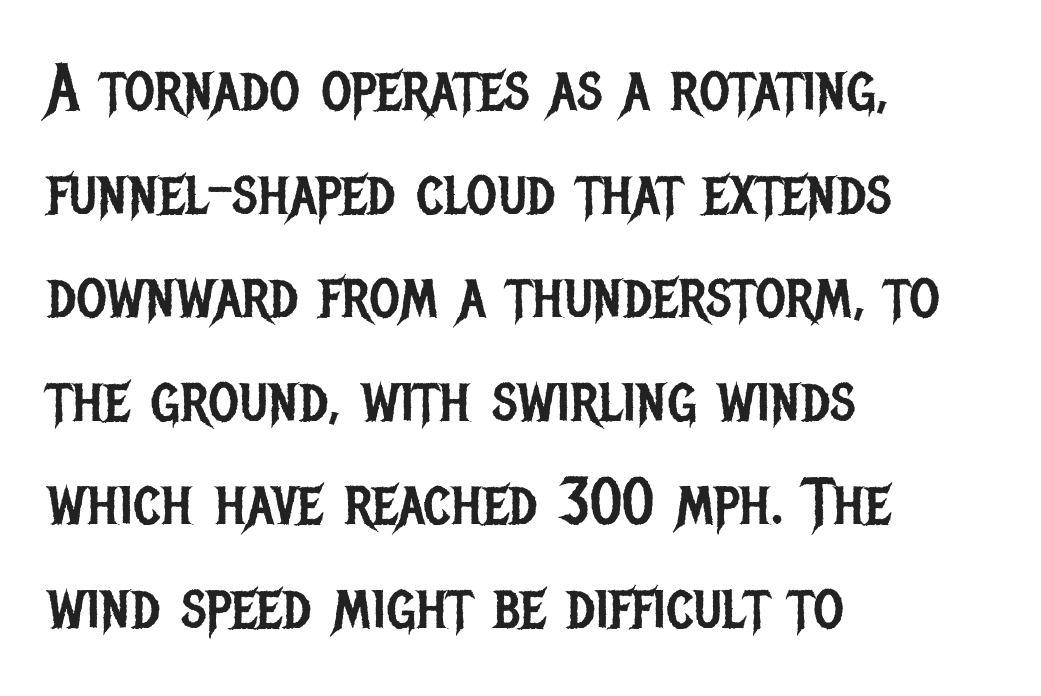
The image shows 66 px regular-weight, condensed sans-serif type, upright; set left-aligned, normal line spacing (1.57x), normal letter spacing, not underlined; low stroke contrast and a large x-height.
